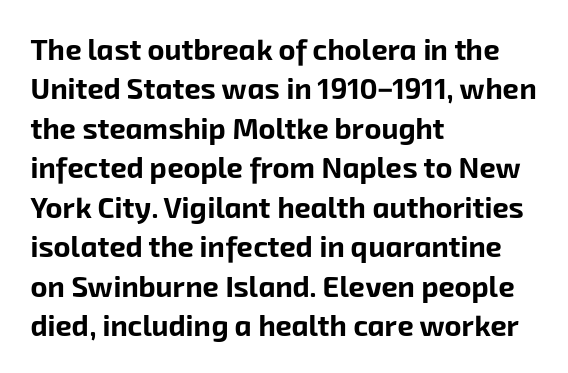
Q: Is the text bold? A: Yes.
Q: Is the typeface a serif or a sans-serif typeface? A: Sans-serif.
Q: Is the text underlined? A: No.
Q: How is the paragraph aligned? A: Left-aligned.
Q: Is the spacing between letters normal or unusually wide? A: Normal.
Q: Is the spacing between lines tight, normal or loose? A: Normal.
Q: Width (condensed, normal, or wide)? A: Normal.
Q: Stroke contrast? A: Low.
Q: x-height? A: Medium.
Q: Monospaced? A: No.
